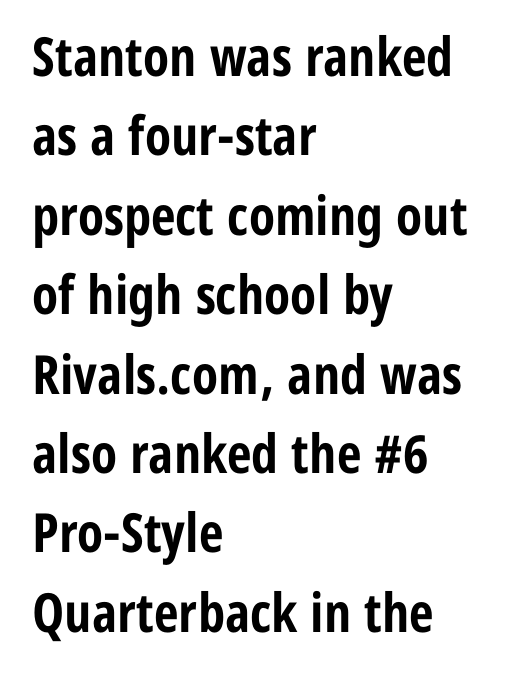
These lines carry a lot of weight — the face is fully bold. Observe the ordinary spacing: letters are neighbours, not strangers. The letters advance in unequal steps, a hallmark of proportional type. Words float on clear page, feet unadorned. Normally led — the rows are evenly, conventionally spaced.
